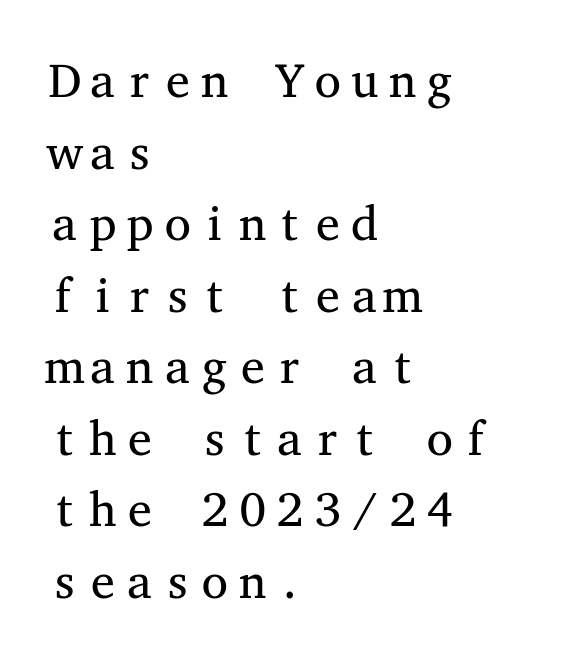
The image shows 48 px regular-weight, wide serif type, upright, monospaced; set left-aligned, normal line spacing (1.49x), normal letter spacing, not underlined; medium stroke contrast and a medium x-height.
